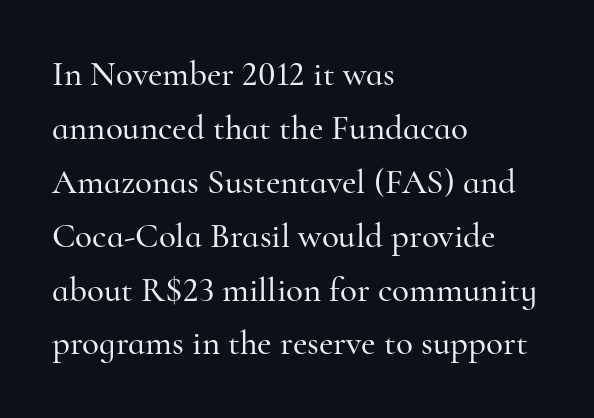
{"serif": "yes", "italic": "no", "width": "normal", "stroke_contrast": "high", "x_height": "small", "monospaced": "no", "underline": "no", "align": "left", "line_spacing": "normal", "line_spacing_ratio": 1.54, "letter_spacing": "normal", "letter_spacing_em": 0.0, "glyph_px": 35}
